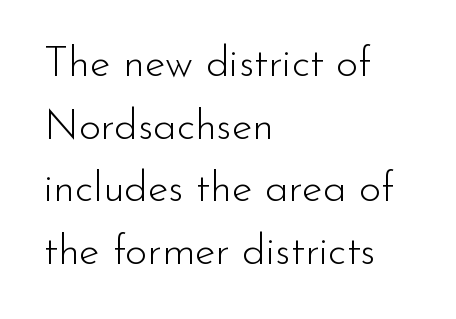
The image shows 42 px light sans-serif type, upright; set left-aligned, normal line spacing (1.49x), normal letter spacing, not underlined; low stroke contrast and a small x-height.
